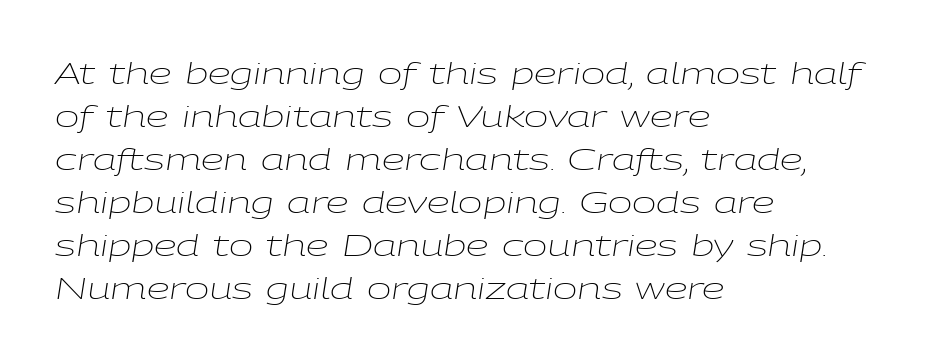
The passage shown leans; its letterforms are oblique. The setting favours the left margin, as ordinary paragraphs usually do. Leading matches the norm, producing a regular column. The face used here is proportionally spaced, like ordinary book or web type. Descenders hang freely into open space. The line texture is even and compact thanks to regular tracking.
